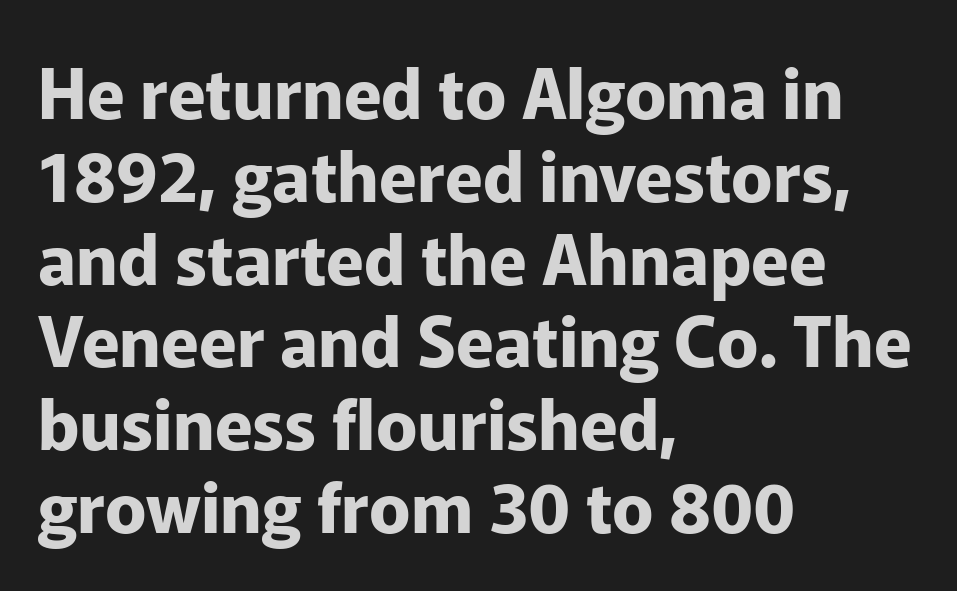
{"serif": "no", "italic": "no", "bold": "yes", "weight": "bold", "width": "normal", "stroke_contrast": "low", "x_height": "medium", "monospaced": "no", "underline": "no", "align": "left", "line_spacing_ratio": 1.2, "letter_spacing": "normal", "letter_spacing_em": 0.0, "glyph_px": 69}
